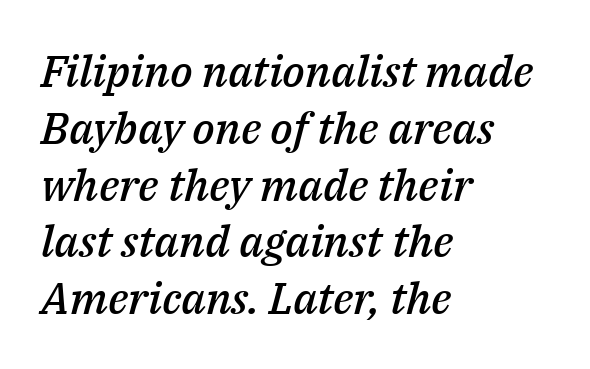
Vertically, the passage feels balanced, rows spaced as you'd expect. Caption: multi-line text, flush left, ragged right. The letters advance in unequal steps, a hallmark of proportional type. The gaps between neighbouring characters are ordinary and unremarkable.
